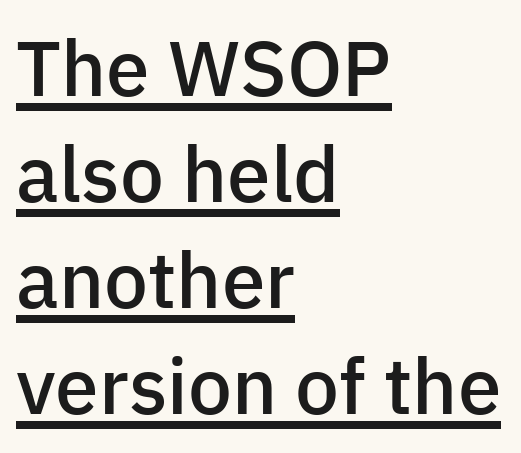
Q: Is the text bold? A: Semi-bold.
Q: Is the text italic (slanted)? A: No, it is upright.
Q: Is the typeface a serif or a sans-serif typeface? A: Sans-serif.
Q: Is the text underlined? A: Yes.
Q: How is the paragraph aligned? A: Left-aligned.
Q: Is the spacing between letters normal or unusually wide? A: Normal.
Q: Is the spacing between lines tight, normal or loose? A: Normal.
Q: Width (condensed, normal, or wide)? A: Normal.
Q: Stroke contrast? A: Low.
Q: x-height? A: Medium.
Q: Monospaced? A: No.
